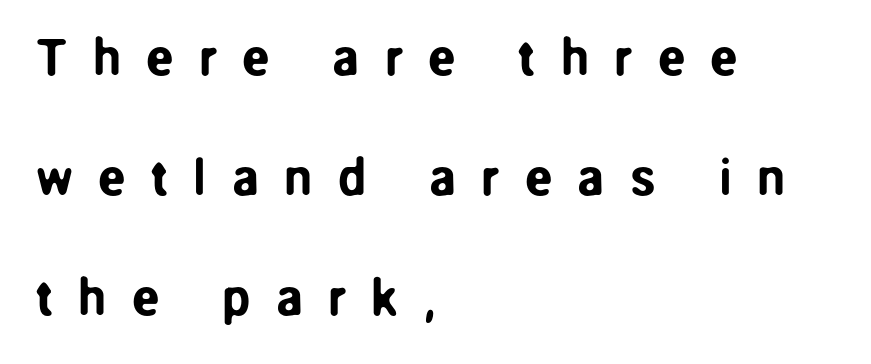
The image shows 51 px sans-serif type, upright; set left-aligned, loose line spacing (2.35x), unusually wide letter spacing (+0.49 em), not underlined; low stroke contrast and a medium x-height.
